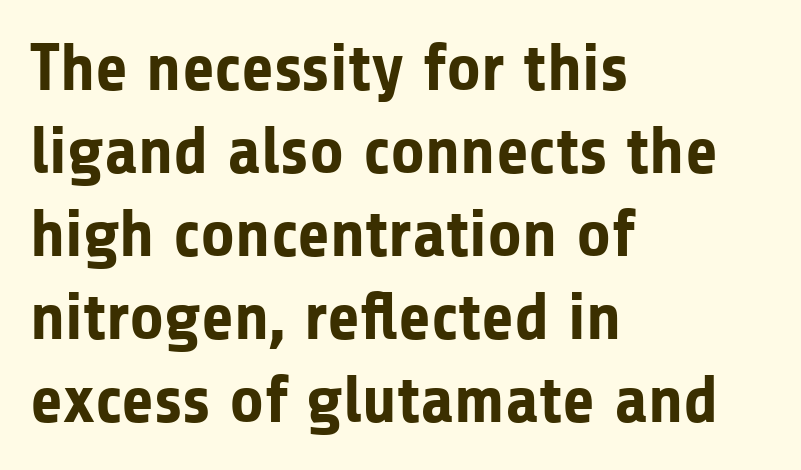
The image shows 67 px bold sans-serif type, upright; set left-aligned, line spacing 1.24x, normal letter spacing, not underlined; low stroke contrast and a medium x-height.
